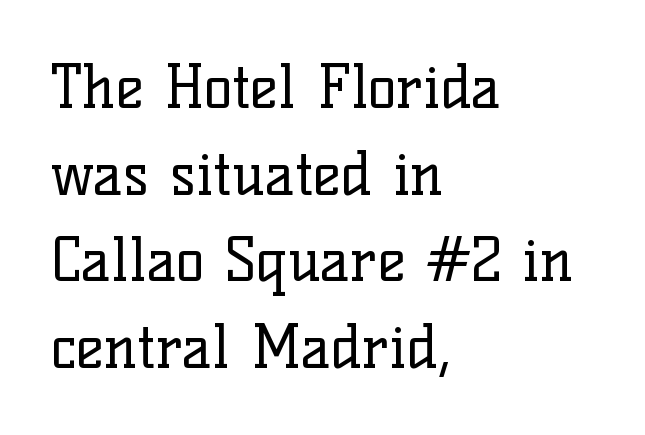
A typesetter would label this face a serif. Nothing unusual about the tracking: characters are spaced as the font intends. Is the block centered? No — it sits flush against the left margin. Each stroke keeps to a modest, everyday thickness or less. A normal amount of white space separates one row of letters from the next.
